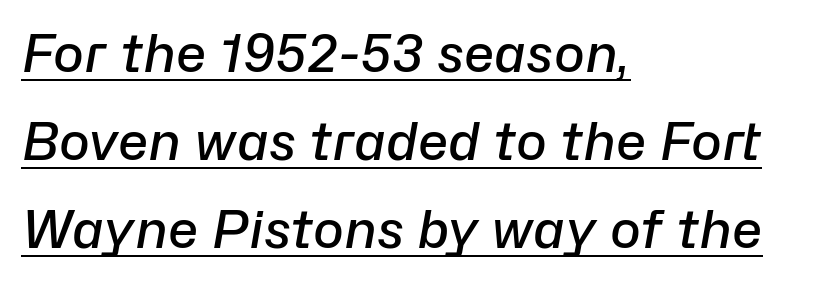
This sample uses an oblique cut, with every glyph tilted off the vertical. Short and long lines alike share a common starting point at left. The line texture is even and compact thanks to regular tracking. The lines sit at an ordinary, default distance from one another.
